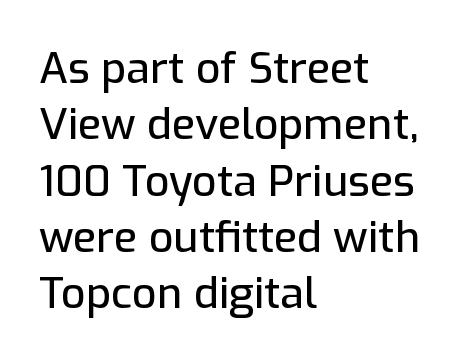
The image shows 43 px sans-serif type, upright; set left-aligned, normal line spacing (1.31x), normal letter spacing, not underlined; low stroke contrast and a medium x-height.
